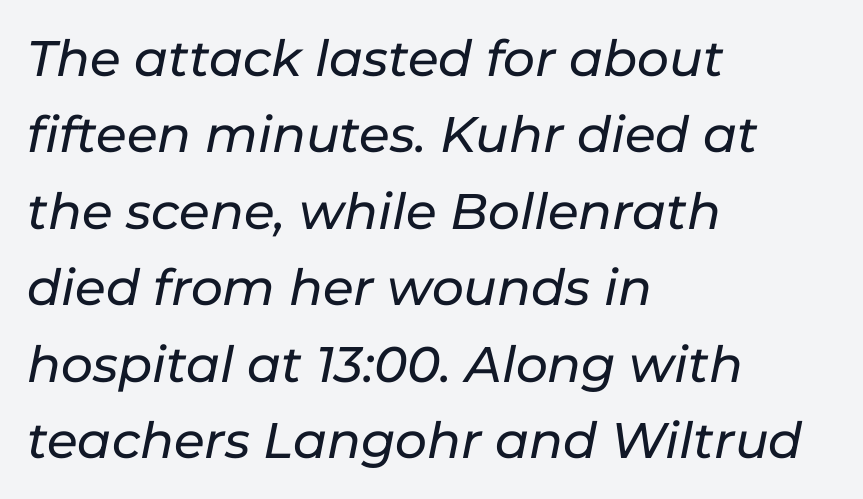
Q: Is the text italic (slanted)? A: Yes, it leans right by about 11 degrees.
Q: Is the text underlined? A: No.
Q: How is the paragraph aligned? A: Left-aligned.
Q: Is the spacing between letters normal or unusually wide? A: Normal.
Q: Is the spacing between lines tight, normal or loose? A: Normal.
Q: Width (condensed, normal, or wide)? A: Normal.
Q: Stroke contrast? A: Low.
Q: x-height? A: Medium.
Q: Monospaced? A: No.
